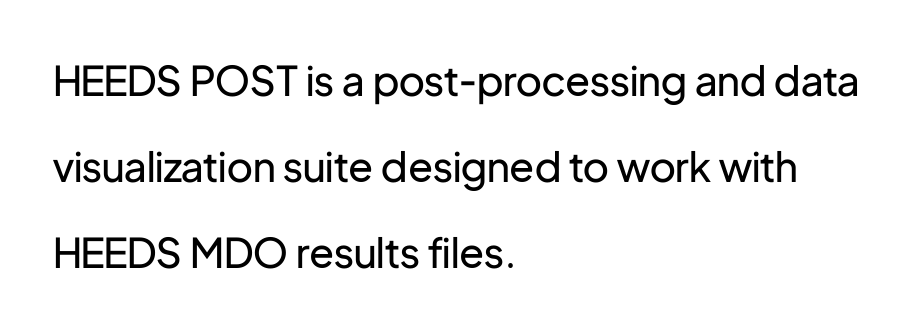
{"serif": "no", "italic": "no", "bold": "no", "weight": "regular", "width": "normal", "stroke_contrast": "low", "x_height": "medium", "monospaced": "no", "underline": "no", "align": "left", "line_spacing": "loose", "line_spacing_ratio": 2.1, "letter_spacing": "normal", "letter_spacing_em": 0.0, "glyph_px": 41}
